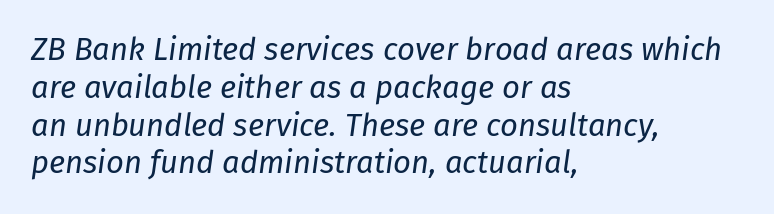
The image shows 31 px regular-weight type, italic (leaning right); set left-aligned, line spacing 1.22x, normal letter spacing, not underlined; low stroke contrast and a medium x-height.
